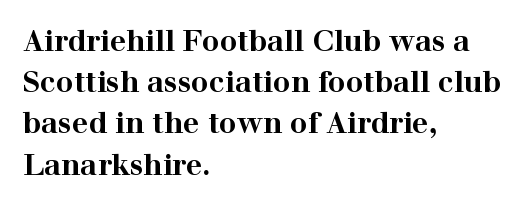
Q: Is the text bold? A: Yes.
Q: Is the text italic (slanted)? A: No, it is upright.
Q: Is the typeface a serif or a sans-serif typeface? A: Serif.
Q: Is the text underlined? A: No.
Q: How is the paragraph aligned? A: Left-aligned.
Q: Is the spacing between letters normal or unusually wide? A: Normal.
Q: Is the spacing between lines tight, normal or loose? A: Normal.
Q: Width (condensed, normal, or wide)? A: Wide.
Q: Stroke contrast? A: High.
Q: x-height? A: Medium.
Q: Monospaced? A: No.
